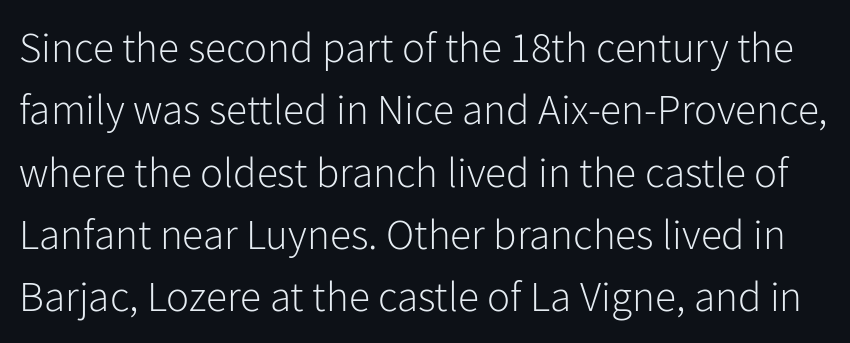
Q: Is the text bold? A: No.
Q: Is the text italic (slanted)? A: No, it is upright.
Q: Is the typeface a serif or a sans-serif typeface? A: Sans-serif.
Q: Is the text underlined? A: No.
Q: Is the spacing between letters normal or unusually wide? A: Normal.
Q: Is the spacing between lines tight, normal or loose? A: Normal.
Q: Width (condensed, normal, or wide)? A: Normal.
Q: Stroke contrast? A: Low.
Q: x-height? A: Medium.
Q: Monospaced? A: No.
